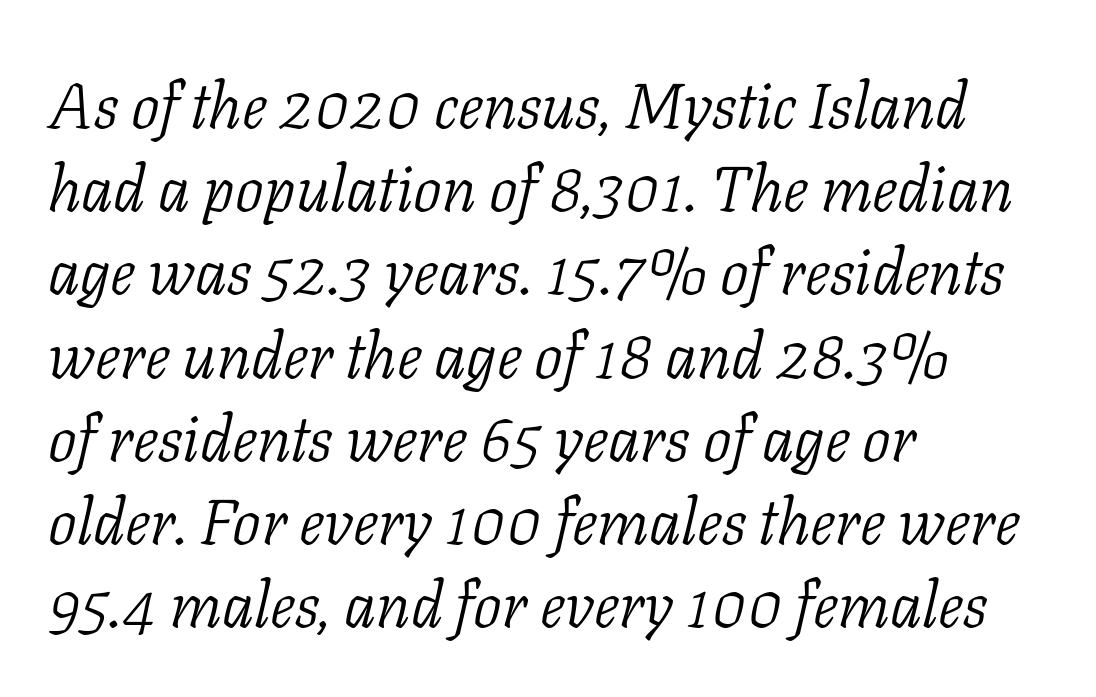
Q: Is the text bold? A: No.
Q: Is the text italic (slanted)? A: Yes, it leans right by about 11 degrees.
Q: Is the typeface a serif or a sans-serif typeface? A: Serif.
Q: Is the text underlined? A: No.
Q: How is the paragraph aligned? A: Left-aligned.
Q: Is the spacing between letters normal or unusually wide? A: Normal.
Q: Is the spacing between lines tight, normal or loose? A: Normal.
Q: Width (condensed, normal, or wide)? A: Normal.
Q: Stroke contrast? A: Low.
Q: x-height? A: Medium.
Q: Monospaced? A: No.
